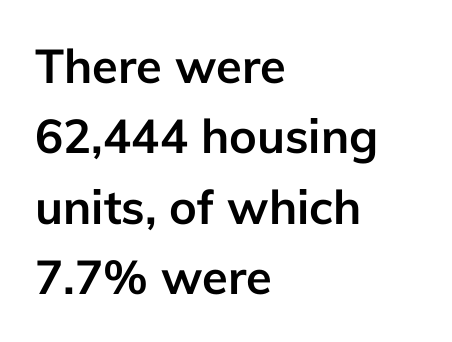
The image shows 47 px semibold sans-serif type, upright; set left-aligned, normal line spacing (1.5x), normal letter spacing, not underlined; low stroke contrast and a medium x-height.
